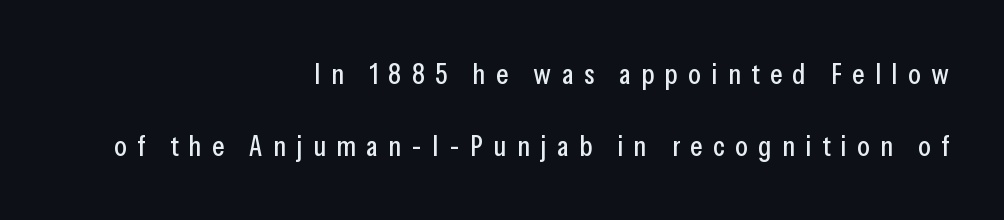
Vertical strokes here are truly vertical. These lines are set flush right with a ragged left edge. The letterforms stand isolated, each surrounded by extra space. Each letter's strokes conclude bluntly, with no projecting serifs. Each new line begins a long way beneath the previous one. Words float on clear page, feet unadorned.
